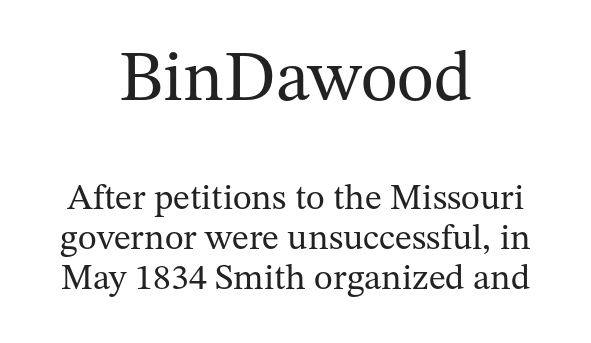
The image shows 71 px regular-weight serif type, upright; set centered, tight line spacing (1.11x), normal letter spacing, not underlined; the first (top) block is 1.97x larger; medium stroke contrast and a medium x-height.
